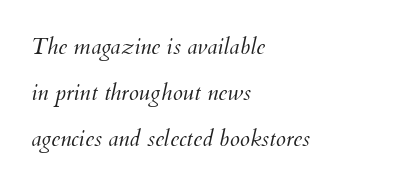
Q: Is the text bold? A: No.
Q: Is the text italic (slanted)? A: Yes, it leans right by about 12 degrees.
Q: Is the text underlined? A: No.
Q: How is the paragraph aligned? A: Left-aligned.
Q: Is the spacing between letters normal or unusually wide? A: Normal.
Q: Is the spacing between lines tight, normal or loose? A: Loose.
